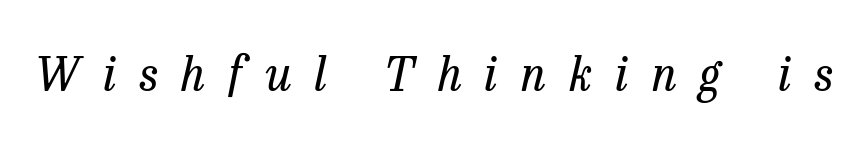
The weight would be labelled regular, book, light, or lighter still. The typography opts for an oblique posture over an upright one. Spacing verdict: proportional, widths tailored to each character. Each row of text sits above clean, open space. Inter-character spacing is expanded well beyond the font's built-in metrics. The letters carry serifs — small finishing strokes at the ends of their stems.
